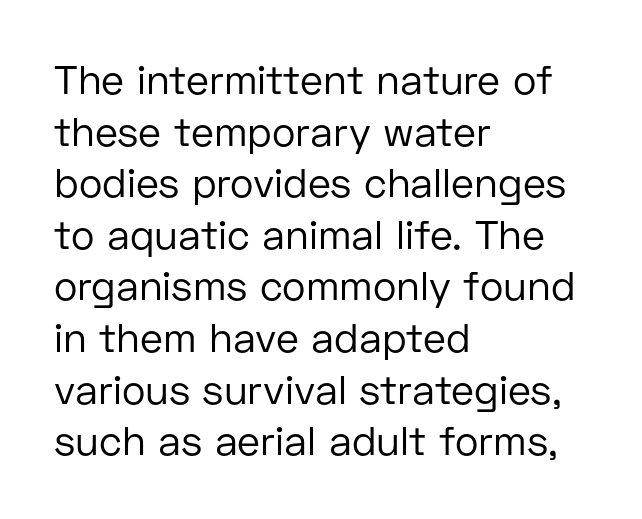
Q: Is the text bold? A: No.
Q: Is the text italic (slanted)? A: No, it is upright.
Q: Is the typeface a serif or a sans-serif typeface? A: Sans-serif.
Q: Is the text underlined? A: No.
Q: How is the paragraph aligned? A: Left-aligned.
Q: Is the spacing between letters normal or unusually wide? A: Normal.
Q: Is the spacing between lines tight, normal or loose? A: Normal.
Q: Width (condensed, normal, or wide)? A: Normal.
Q: Stroke contrast? A: Low.
Q: x-height? A: Medium.
Q: Monospaced? A: No.
